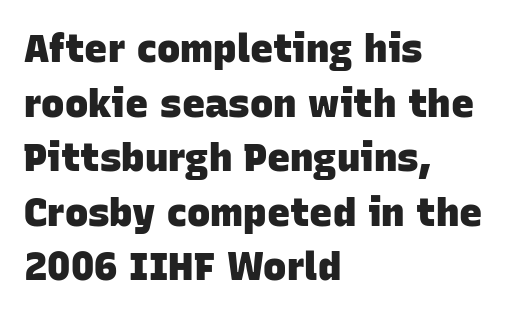
Inter-character spacing is left at the font's built-in metrics. Serif or sans? Sans — the stroke terminals are bare. Does the weight exceed regular? Yes, all the way to bold. Leading: standard. Visually the block forms a straight wall on the left and a jagged coastline on the right. Underline: absent.
